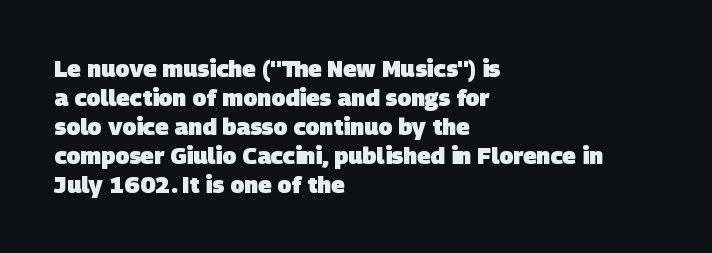
The image shows 23 px bold type; set left-aligned, normal line spacing (1.26x), normal letter spacing, not underlined.
